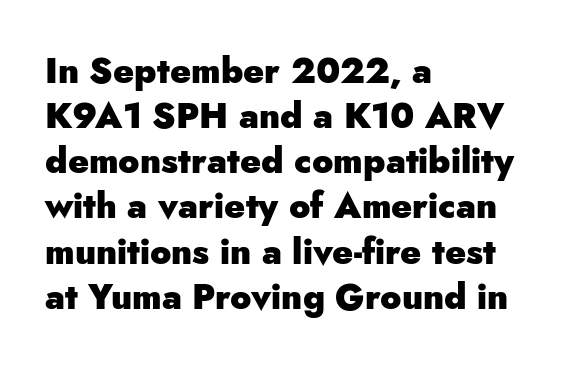
Q: Is the text bold? A: Yes.
Q: Is the text italic (slanted)? A: No, it is upright.
Q: Is the typeface a serif or a sans-serif typeface? A: Sans-serif.
Q: Is the text underlined? A: No.
Q: How is the paragraph aligned? A: Left-aligned.
Q: Is the spacing between letters normal or unusually wide? A: Normal.
Q: Is the spacing between lines tight, normal or loose? A: Normal.
Q: Width (condensed, normal, or wide)? A: Normal.
Q: Stroke contrast? A: Low.
Q: x-height? A: Small.
Q: Monospaced? A: No.
